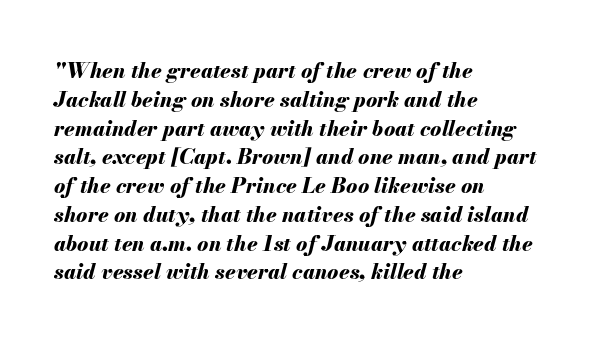
{"italic": "yes", "lean": "right", "slant_degrees": 13, "bold": "yes", "underline": "no", "align": "left", "line_spacing": "normal", "line_spacing_ratio": 1.37, "letter_spacing": "normal", "letter_spacing_em": 0.0, "glyph_px": 21}
